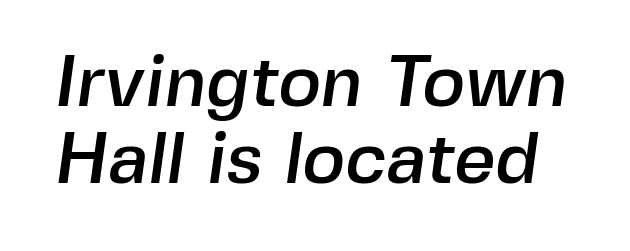
{"serif": "no", "width": "normal", "x_height": "medium", "monospaced": "no", "underline": "no", "line_spacing": "tight", "line_spacing_ratio": 1.07, "letter_spacing": "normal", "letter_spacing_em": 0.0, "glyph_px": 72}
